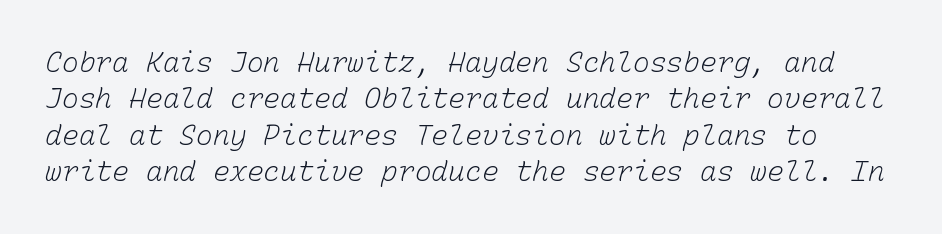
{"bold": "no", "weight": "light", "width": "normal", "stroke_contrast": "low", "x_height": "medium", "monospaced": "yes", "underline": "no", "line_spacing": "normal", "line_spacing_ratio": 1.3, "letter_spacing": "normal", "letter_spacing_em": 0.0, "glyph_px": 28}
